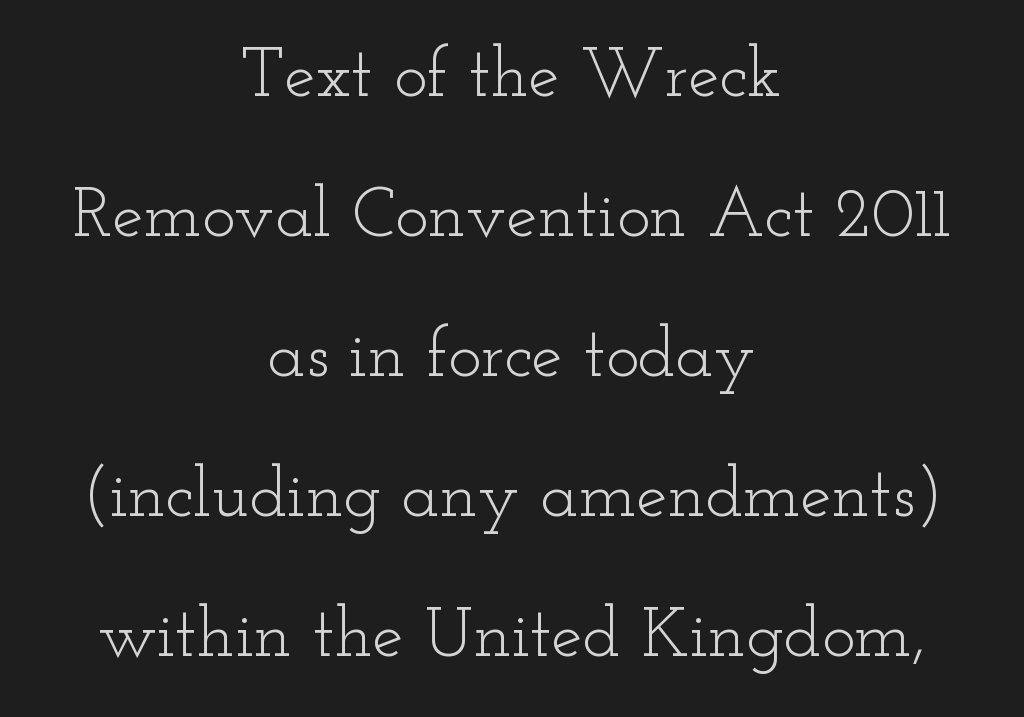
{"serif": "yes", "italic": "no", "bold": "no", "weight": "light", "width": "wide", "stroke_contrast": "low", "x_height": "small", "monospaced": "no", "underline": "no", "align": "center", "line_spacing": "loose", "line_spacing_ratio": 2.0, "letter_spacing": "normal", "letter_spacing_em": 0.0, "glyph_px": 70}
